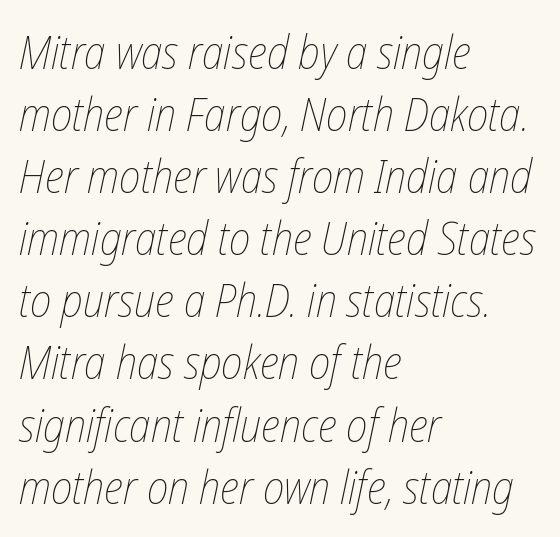
Q: Is the text bold? A: No.
Q: Is the text italic (slanted)? A: Yes, it leans right by about 12 degrees.
Q: Is the text underlined? A: No.
Q: How is the paragraph aligned? A: Left-aligned.
Q: Is the spacing between letters normal or unusually wide? A: Normal.
Q: Is the spacing between lines tight, normal or loose? A: Normal.
Q: Width (condensed, normal, or wide)? A: Condensed.
Q: Stroke contrast? A: Low.
Q: x-height? A: Medium.
Q: Monospaced? A: No.
